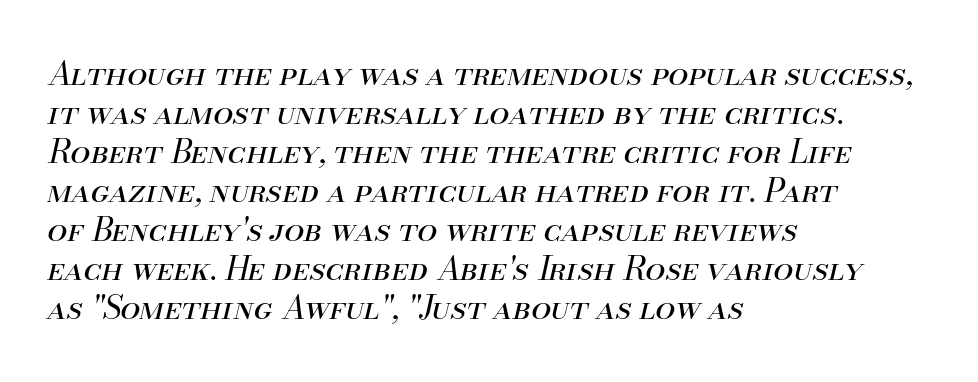
The image shows 32 px regular-weight type, italic (leaning right); set left-aligned, line spacing 1.22x, normal letter spacing, not underlined; medium stroke contrast and a small x-height.
